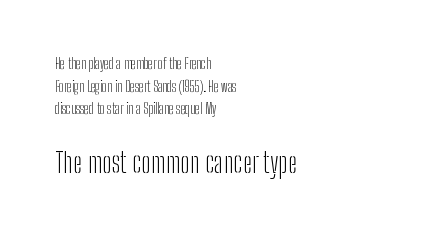
The image shows 28 px light, condensed sans-serif type, upright; set left-aligned, normal line spacing (1.62x), normal letter spacing, not underlined; the second (bottom) block is 2.0x larger; low stroke contrast and a medium x-height.
